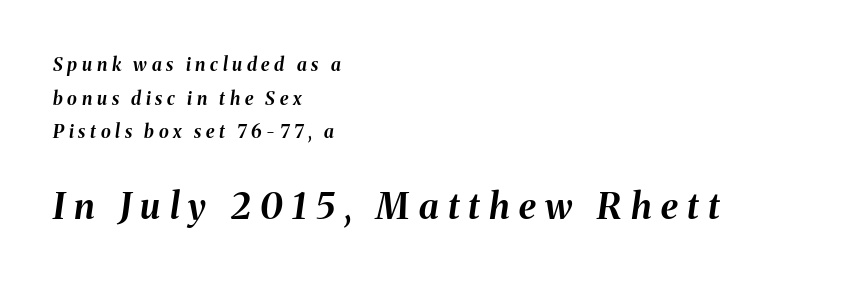
The image shows 36 px bold type, italic (leaning right); set left-aligned, line spacing 1.87x, unusually wide letter spacing (+0.26 em), not underlined; the second (bottom) block is 2.0x larger; medium stroke contrast and a medium x-height.
